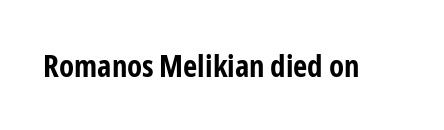
The image shows 31 px bold, condensed sans-serif type, upright; set normal letter spacing, not underlined; low stroke contrast and a medium x-height.
